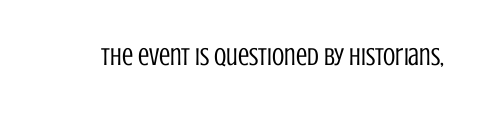
Q: Is the text bold? A: No.
Q: Is the text italic (slanted)? A: No, it is upright.
Q: Is the text underlined? A: No.
Q: Is the spacing between letters normal or unusually wide? A: Normal.
